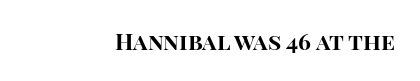
Notice how thick the strokes are: this is what a full bold looks like. In terms of letterspacing, this is plain default setting. The specimen omits any rule beneath the text block's lines. The lettering stays uniformly vertical, giving the passage a roman look.
